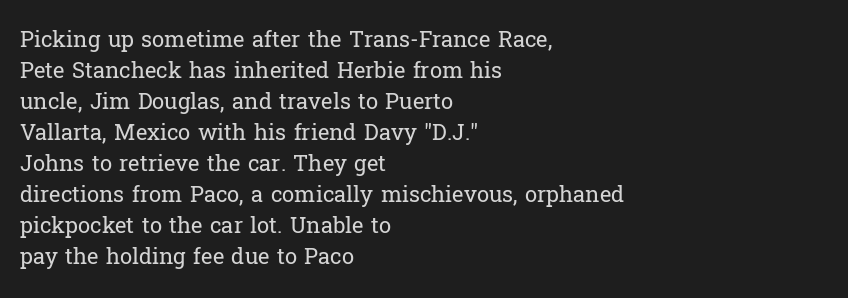
Q: Is the text bold? A: No.
Q: Is the text italic (slanted)? A: No, it is upright.
Q: Is the text underlined? A: No.
Q: How is the paragraph aligned? A: Left-aligned.
Q: Is the spacing between letters normal or unusually wide? A: Normal.
Q: Is the spacing between lines tight, normal or loose? A: Normal.
